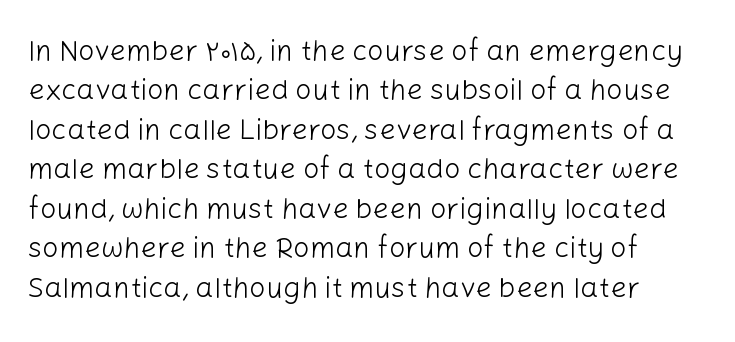
The string is rendered with underlining switched off. Summary of vertical rhythm: regular, with standard interline spacing. Typographically, this falls in the sans-serif category. Typeset ragged right — the left edge is the straight one.
